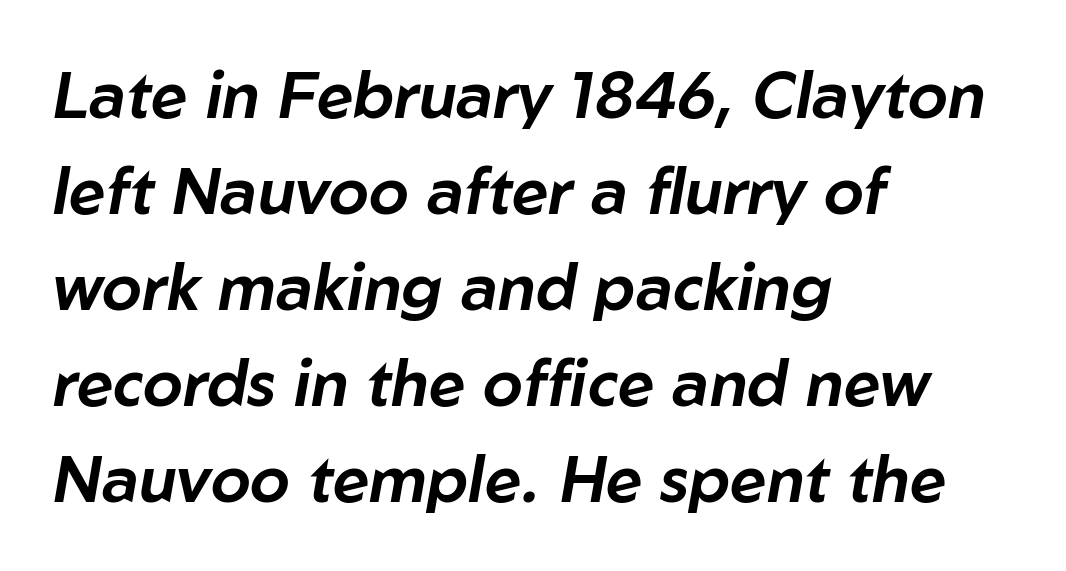
{"italic": "yes", "lean": "right", "slant_degrees": 10, "width": "normal", "stroke_contrast": "low", "x_height": "medium", "monospaced": "no", "underline": "no", "align": "left", "line_spacing": "normal", "line_spacing_ratio": 1.5, "letter_spacing": "normal", "letter_spacing_em": 0.0, "glyph_px": 64}
